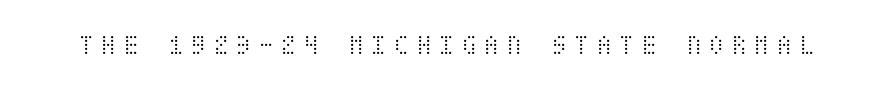
Q: Is the text bold? A: No.
Q: Is the text italic (slanted)? A: No, it is upright.
Q: Is the text underlined? A: No.
Q: Is the spacing between letters normal or unusually wide? A: Unusually wide.
Q: Width (condensed, normal, or wide)? A: Condensed.
Q: Stroke contrast? A: Medium.
Q: x-height? A: Large.
